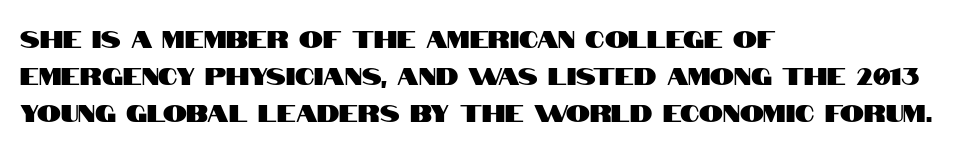
{"italic": "no", "underline": "no", "align": "left", "line_spacing": "normal", "line_spacing_ratio": 1.54, "letter_spacing": "normal", "letter_spacing_em": 0.0, "glyph_px": 24}
